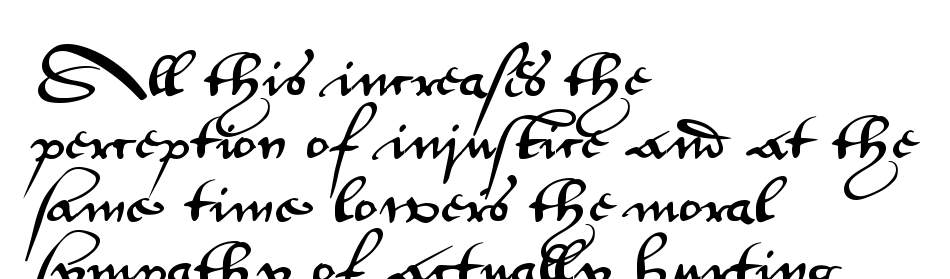
The image shows 50 px wide sans-serif type; set left-aligned, normal line spacing (1.26x), normal letter spacing, not underlined; medium stroke contrast and a small x-height.
